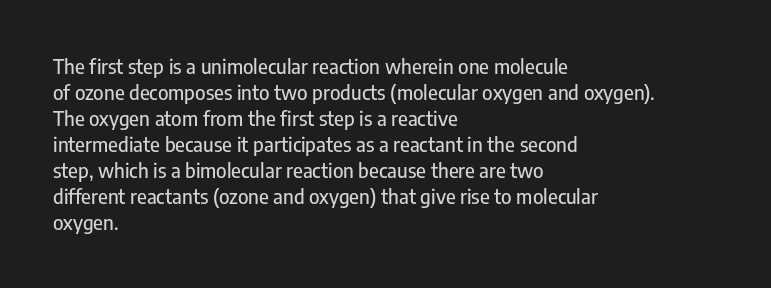
{"italic": "no", "underline": "no", "align": "left", "line_spacing": "normal", "line_spacing_ratio": 1.3, "letter_spacing": "normal", "letter_spacing_em": 0.0, "glyph_px": 20}
